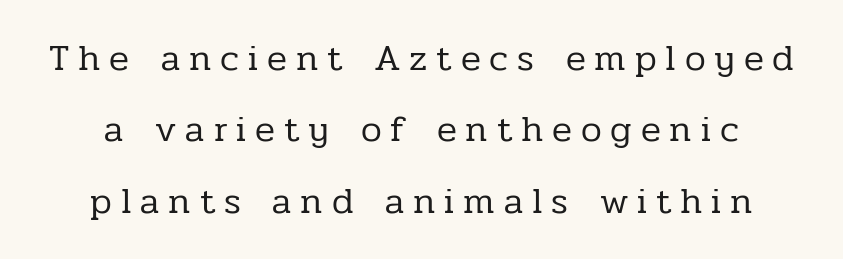
A clean baseline with only descenders dipping below it. Little horizontal feet cap the strokes, marking this as serif type. The setting favours the middle, as headings and verse often do. Weight: in the light-to-regular range.
